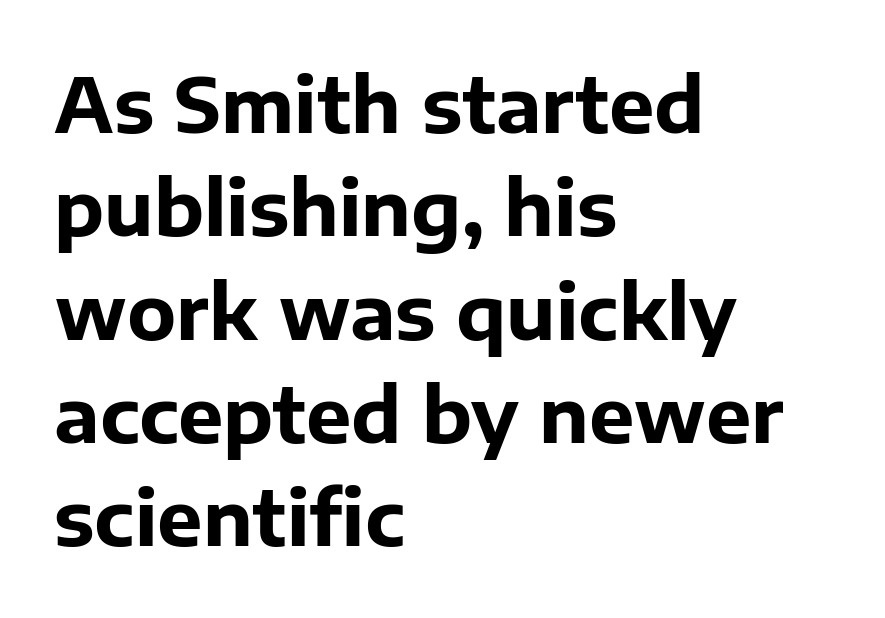
Q: Is the text bold? A: Yes.
Q: Is the text italic (slanted)? A: No, it is upright.
Q: Is the typeface a serif or a sans-serif typeface? A: Sans-serif.
Q: Is the text underlined? A: No.
Q: How is the paragraph aligned? A: Left-aligned.
Q: Is the spacing between letters normal or unusually wide? A: Normal.
Q: Is the spacing between lines tight, normal or loose? A: Normal.
Q: Width (condensed, normal, or wide)? A: Normal.
Q: Stroke contrast? A: Low.
Q: x-height? A: Medium.
Q: Monospaced? A: No.
